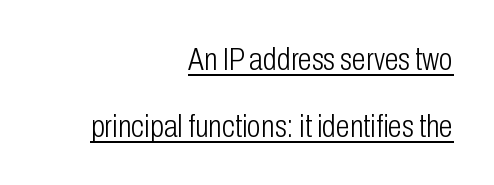
In terms of letterform style, serifs are entirely absent. Caption: face not bold, strokes unweighted. The lines are quadded right. It's the straight-up-and-down kind of type. Has an underline been added? It has.
